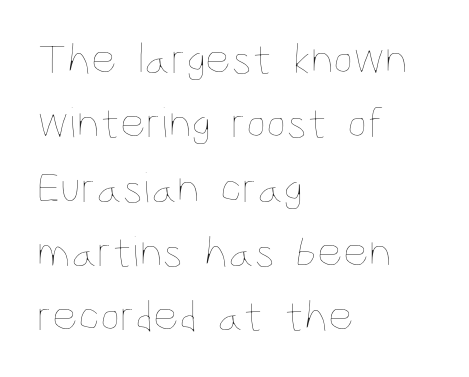
{"italic": "no", "bold": "no", "weight": "thin", "width": "condensed", "stroke_contrast": "low", "x_height": "large", "monospaced": "no", "underline": "no", "align": "left", "line_spacing": "normal", "line_spacing_ratio": 1.43, "letter_spacing": "normal", "letter_spacing_em": 0.0, "glyph_px": 45}
